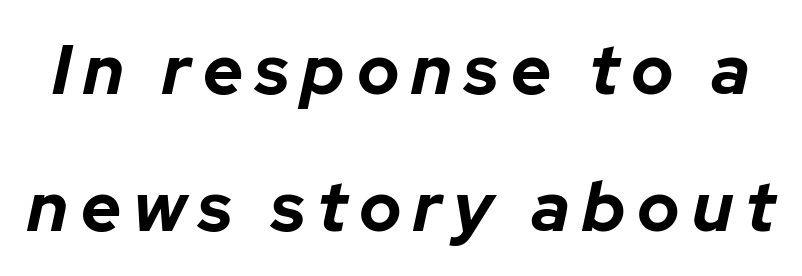
The baseline area is clear. You could not count columns in this text — the font is proportionally spaced. A great deal of white space separates one row of letters from the next. Does the weight exceed regular? Yes, all the way to bold. Does the lettering tilt? It does — this is italic.
